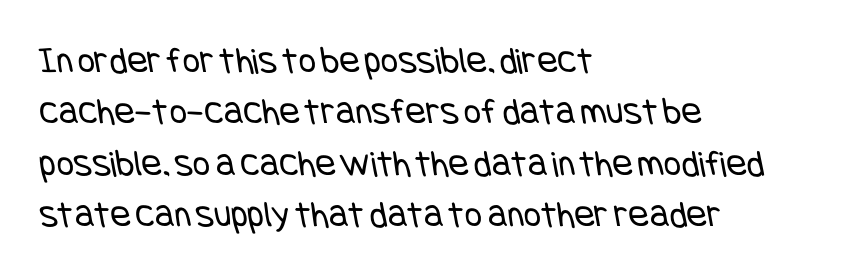
The space directly below the letters is spotless. Where is the straight margin? On the left. The letterforms sit at book weight or below. Unlike a traditional serif, this face leaves its strokes unadorned. Inter-character spacing is left at the font's built-in metrics.
